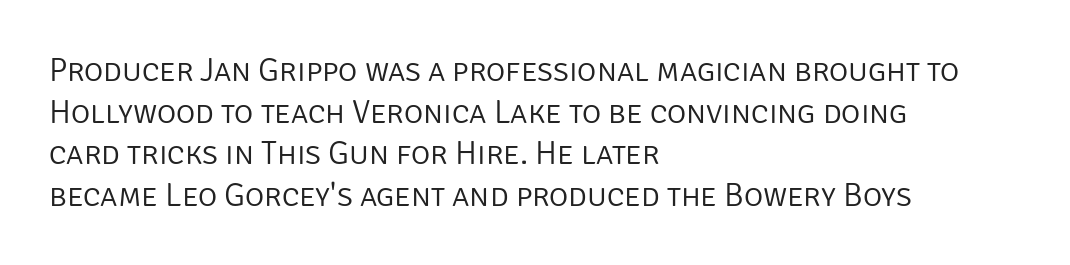
The image shows 33 px light sans-serif type, upright; set left-aligned, normal line spacing (1.26x), normal letter spacing, not underlined; low stroke contrast and a large x-height.
